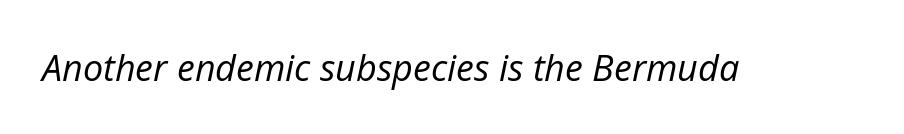
The image shows 36 px regular-weight type, italic (leaning right); set normal letter spacing, not underlined; low stroke contrast and a medium x-height.
